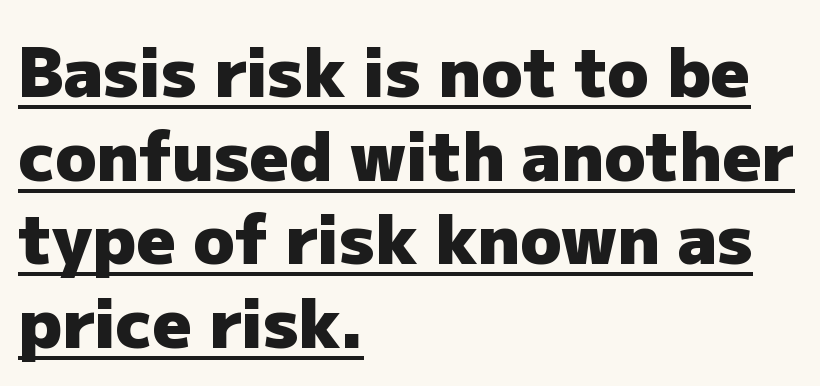
{"serif": "no", "italic": "no", "bold": "yes", "weight": "heavy", "width": "normal", "stroke_contrast": "low", "x_height": "medium", "monospaced": "no", "underline": "yes", "align": "left", "line_spacing_ratio": 1.23, "letter_spacing": "normal", "letter_spacing_em": 0.0, "glyph_px": 68}
